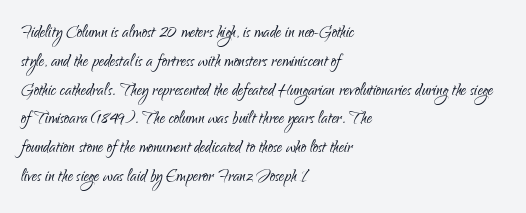
{"bold": "no", "underline": "no", "align": "left", "line_spacing": "normal", "line_spacing_ratio": 1.37, "letter_spacing": "normal", "letter_spacing_em": 0.0, "glyph_px": 21}
